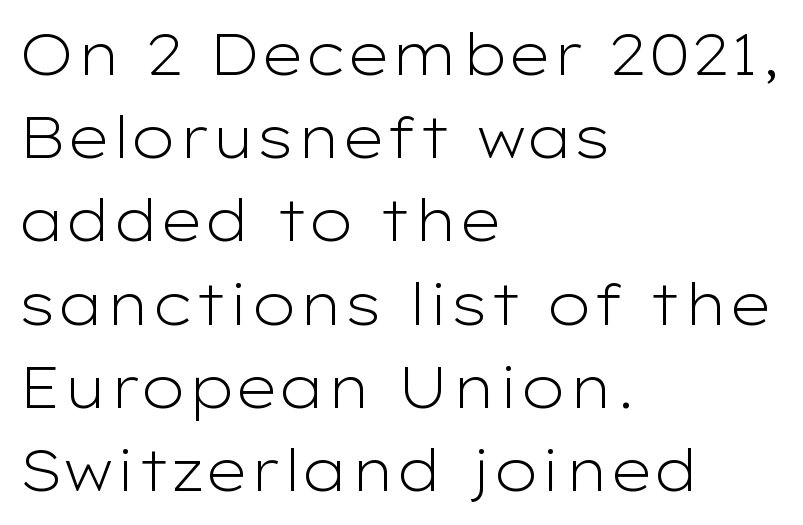
The image shows 57 px light, wide sans-serif type, upright; set left-aligned, normal line spacing (1.46x), normal letter spacing, not underlined; low stroke contrast and a medium x-height.
